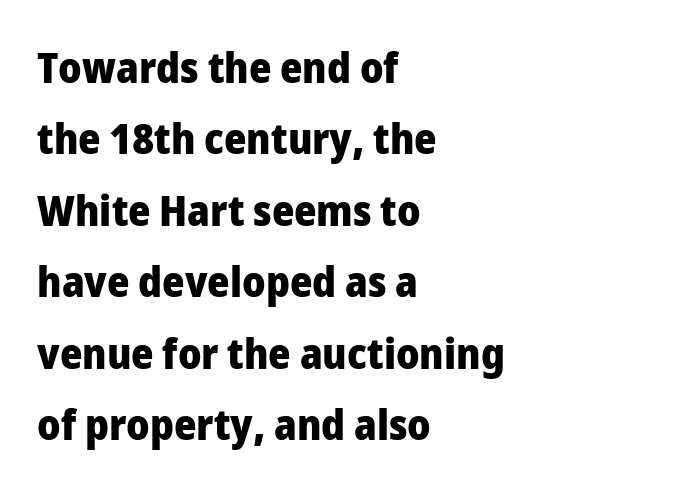
The image shows 43 px heavy sans-serif type, upright; set left-aligned, normal line spacing (1.66x), normal letter spacing, not underlined; low stroke contrast and a medium x-height.
